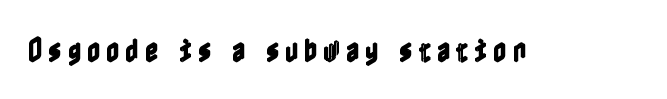
If you drew a line through each stem, it would be perfectly vertical. Inter-character spacing is expanded well beyond the font's built-in metrics. Each row of text sits above clean, open space.
